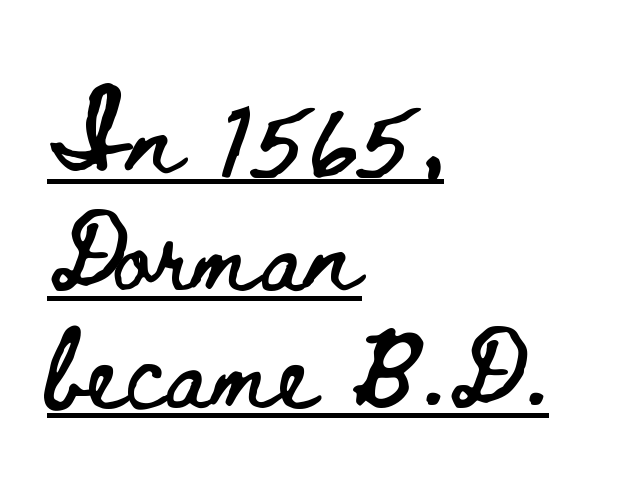
Q: Is the text underlined? A: Yes.
Q: How is the paragraph aligned? A: Left-aligned.
Q: Is the spacing between letters normal or unusually wide? A: Normal.
Q: Is the spacing between lines tight, normal or loose? A: Normal.
Q: Width (condensed, normal, or wide)? A: Wide.
Q: Stroke contrast? A: Low.
Q: x-height? A: Small.
Q: Monospaced? A: No.
